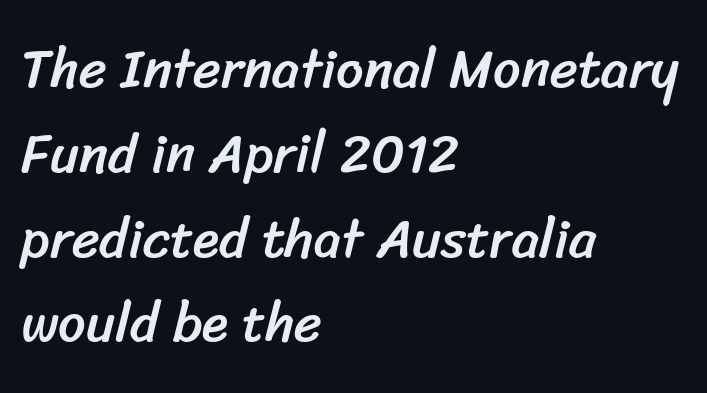
{"serif": "no", "width": "normal", "stroke_contrast": "low", "x_height": "medium", "monospaced": "no", "underline": "no", "align": "left", "line_spacing": "normal", "line_spacing_ratio": 1.57, "letter_spacing": "normal", "letter_spacing_em": 0.0, "glyph_px": 54}
